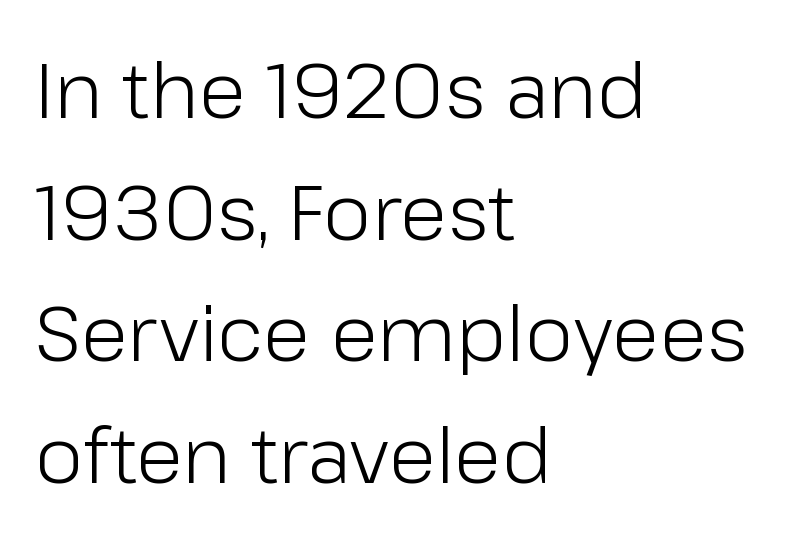
No italicization has been applied; the sample stays upright. Each line starts at the same left margin while the right side varies. Compared with typical paragraphs, the rows here are spaced about the same. The rendering shows plain stroke endings on the letterforms — a sans-serif design.
